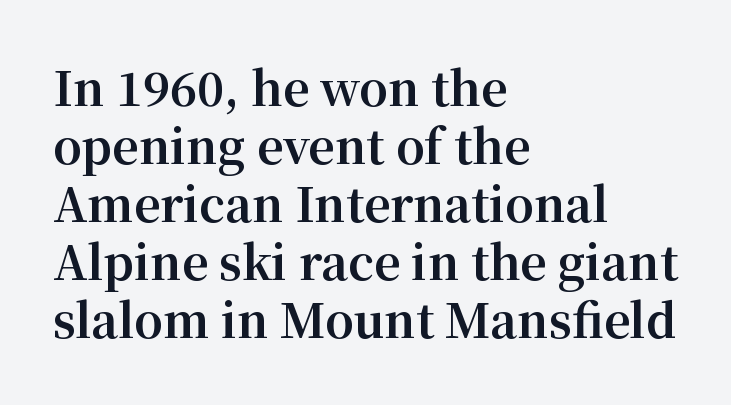
The image shows 46 px bold serif type, upright; set left-aligned, normal line spacing (1.26x), normal letter spacing, not underlined; medium stroke contrast and a medium x-height.
